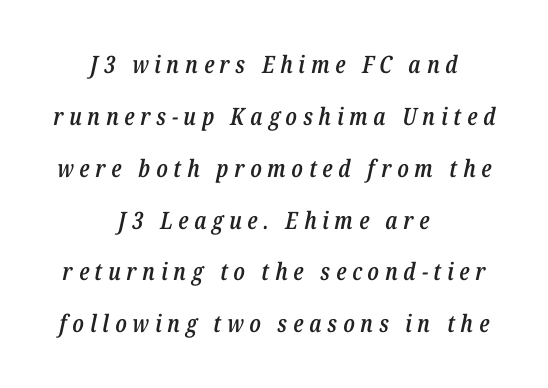
Q: Is the text bold? A: Semi-bold.
Q: Is the text italic (slanted)? A: Yes, it leans right by about 12 degrees.
Q: Is the text underlined? A: No.
Q: How is the paragraph aligned? A: Centered.
Q: Is the spacing between letters normal or unusually wide? A: Unusually wide.
Q: Is the spacing between lines tight, normal or loose? A: Loose.
